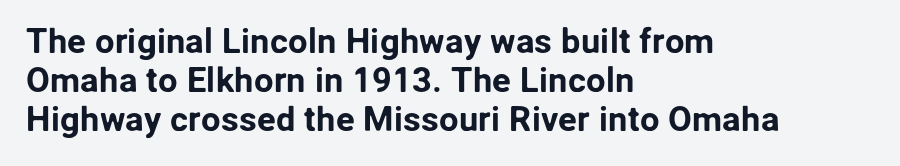
Typeset ragged right — the left edge is the straight one. This block would grow much taller if given ordinary leading; it's compressed now. Do the characters align in a grid? No, the font is proportional. Observe the absence of serifs on each vertical stroke in this sample. Words appear dense and cohesive because spacing is normal. These lines were composed using upright roman letters.
